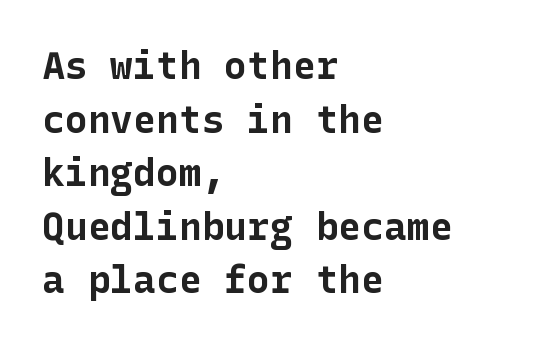
The image shows 38 px bold sans-serif type, upright; set left-aligned, normal line spacing (1.41x), normal letter spacing, not underlined; low stroke contrast and a medium x-height.
